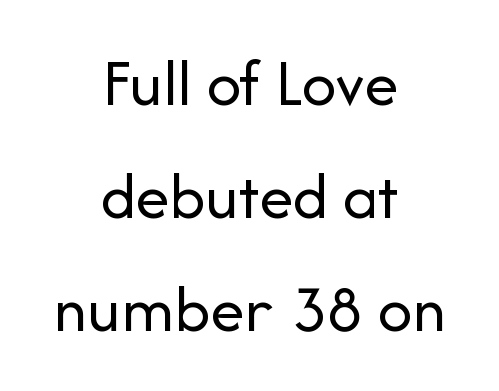
The weight would be labelled regular, book, light, or lighter still. This rendering employs a face without finishing strokes, i.e., a sans-serif. The baseline area is clear. Successive baselines arrive at the customary interval. Nothing unusual about the tracking: characters are spaced as the font intends.
